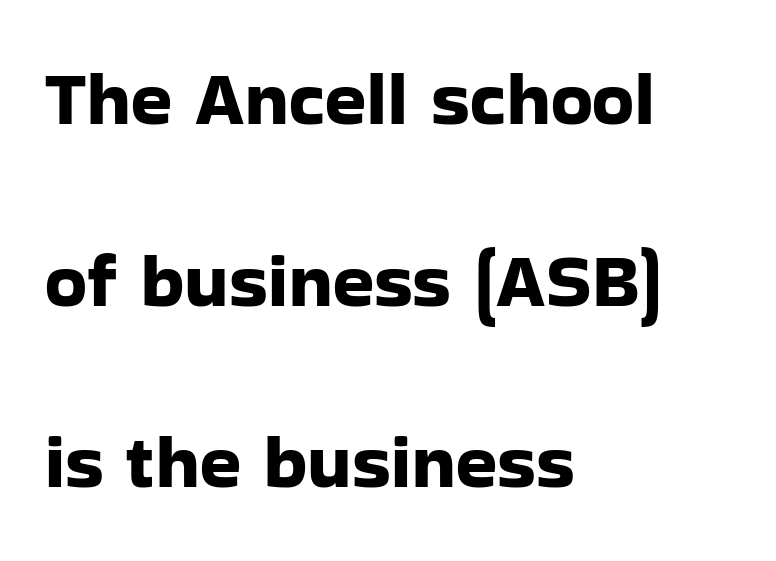
Q: Is the text italic (slanted)? A: No, it is upright.
Q: Is the typeface a serif or a sans-serif typeface? A: Sans-serif.
Q: Is the text underlined? A: No.
Q: How is the paragraph aligned? A: Left-aligned.
Q: Is the spacing between letters normal or unusually wide? A: Normal.
Q: Is the spacing between lines tight, normal or loose? A: Loose.
Q: Width (condensed, normal, or wide)? A: Normal.
Q: Stroke contrast? A: Low.
Q: x-height? A: Medium.
Q: Monospaced? A: No.
